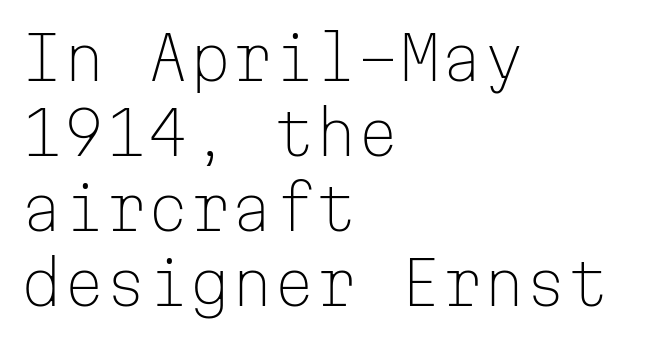
Q: Is the text bold? A: No.
Q: Is the text italic (slanted)? A: No, it is upright.
Q: Is the typeface a serif or a sans-serif typeface? A: Sans-serif.
Q: Is the text underlined? A: No.
Q: How is the paragraph aligned? A: Left-aligned.
Q: Is the spacing between letters normal or unusually wide? A: Normal.
Q: Is the spacing between lines tight, normal or loose? A: Normal.
Q: Width (condensed, normal, or wide)? A: Normal.
Q: Stroke contrast? A: Low.
Q: x-height? A: Medium.
Q: Monospaced? A: Yes.
